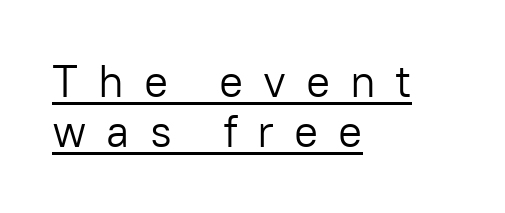
{"serif": "no", "italic": "no", "bold": "no", "weight": "light", "width": "normal", "stroke_contrast": "low", "x_height": "medium", "monospaced": "no", "underline": "yes", "align": "left", "line_spacing": "tight", "line_spacing_ratio": 1.12, "letter_spacing": "wide", "letter_spacing_em": 0.44, "glyph_px": 45}
